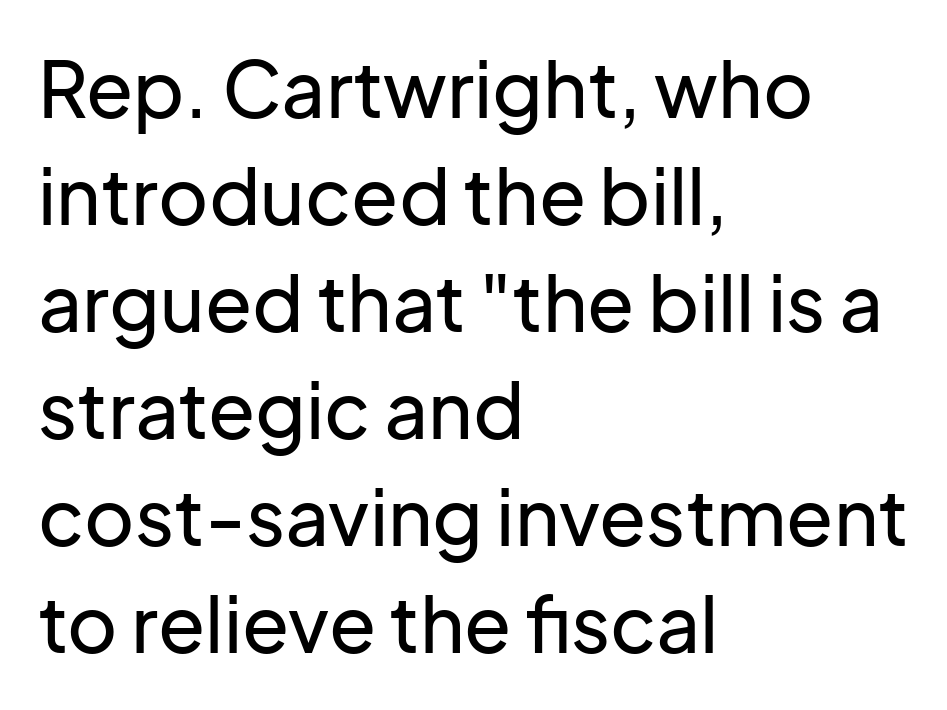
{"serif": "no", "italic": "no", "width": "normal", "stroke_contrast": "low", "x_height": "medium", "monospaced": "no", "underline": "no", "align": "left", "line_spacing": "normal", "line_spacing_ratio": 1.39, "letter_spacing": "normal", "letter_spacing_em": 0.0, "glyph_px": 77}
